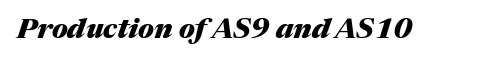
{"italic": "yes", "lean": "right", "slant_degrees": 17, "bold": "yes", "weight": "heavy", "width": "normal", "stroke_contrast": "medium", "x_height": "medium", "monospaced": "no", "underline": "no", "letter_spacing": "normal", "letter_spacing_em": 0.0, "glyph_px": 28}
